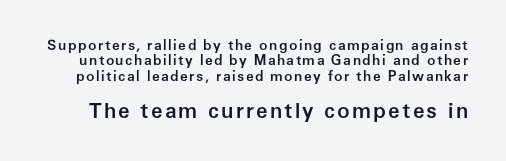
Q: Is the text bold? A: Semi-bold.
Q: Is the text italic (slanted)? A: No, it is upright.
Q: Is the text underlined? A: No.
Q: Is the spacing between lines tight, normal or loose? A: Tight.
Q: Which block of text is set in a larger size, the first (top) or the second (bottom)? A: The second (bottom) one.
